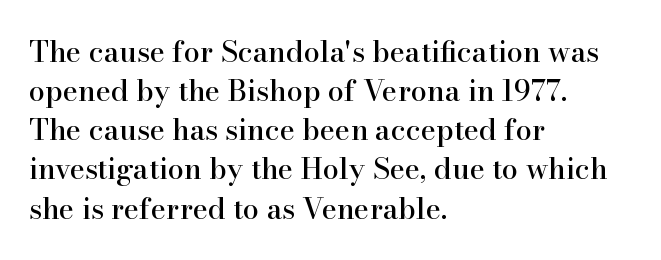
I'd call this a serif setting — the letters wear small feet. Here the designer chose a conventional face with non-uniform glyph widths. Tracking here is standard; glyphs follow each other at the usual distance. Type without underlining. What's the leading like? Ordinary, nothing unusual. Compared with a centered layout, this one pins lines to the left instead.
